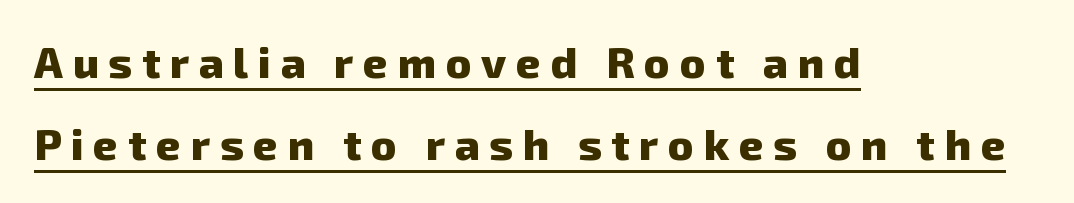
The image shows 43 px heavy sans-serif type; set left-aligned, loose line spacing (1.91x), unusually wide letter spacing (+0.23 em), underlined; low stroke contrast and a medium x-height.
